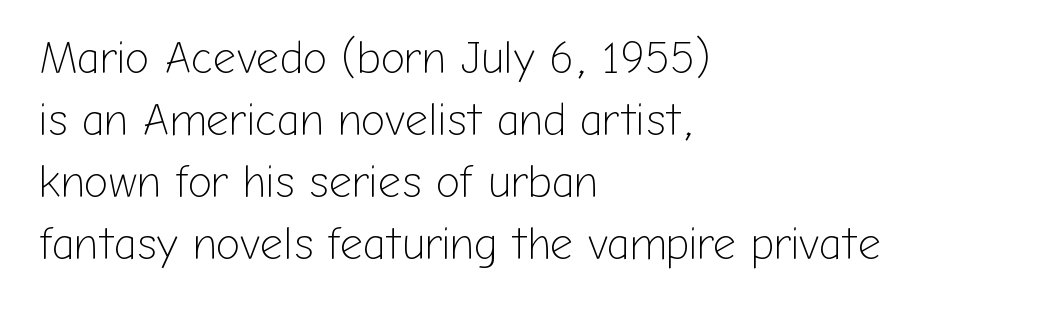
{"serif": "no", "italic": "no", "bold": "no", "weight": "light", "width": "normal", "stroke_contrast": "low", "x_height": "medium", "monospaced": "no", "underline": "no", "align": "left", "line_spacing": "normal", "line_spacing_ratio": 1.38, "letter_spacing": "normal", "letter_spacing_em": 0.0, "glyph_px": 45}
